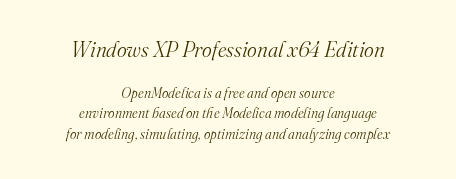
{"italic": "yes", "lean": "right", "slant_degrees": 16, "bold": "no", "underline": "no", "align": "center", "line_spacing": "normal", "line_spacing_ratio": 1.47, "letter_spacing": "normal", "letter_spacing_em": 0.0, "larger_block": "first", "size_ratio": 1.5, "glyph_px": 21}
